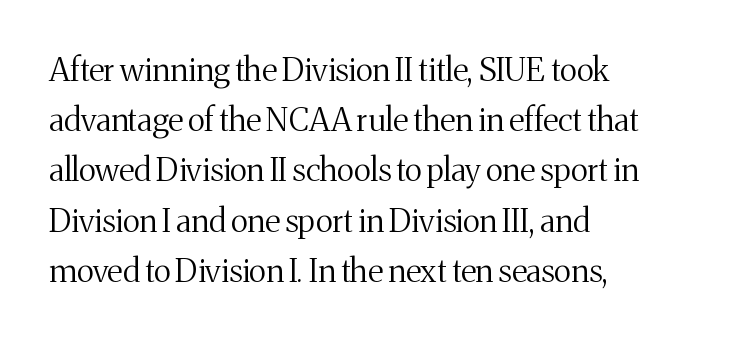
{"serif": "yes", "italic": "no", "bold": "no", "weight": "regular", "width": "normal", "stroke_contrast": "medium", "x_height": "medium", "monospaced": "no", "underline": "no", "align": "left", "line_spacing": "normal", "line_spacing_ratio": 1.57, "letter_spacing": "normal", "letter_spacing_em": 0.0, "glyph_px": 32}
